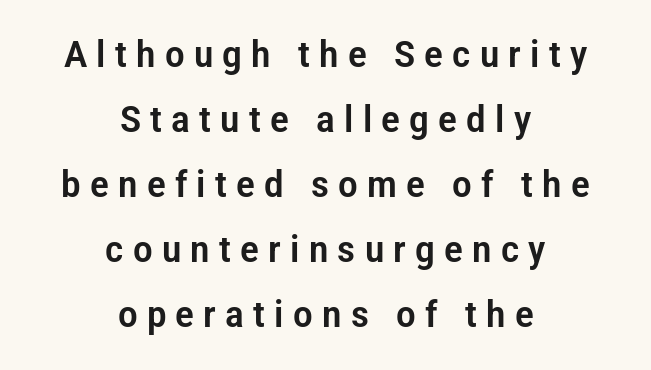
The passage shown is typed in a proportional face where columns would drift. The horizontal fit of the characters is loose and conspicuously gappy. The compositor balanced each line on the midline. Observe the absence of serifs on each vertical stroke in this sample. It's the straight-up-and-down kind of type. Bare-footed words on every line.
